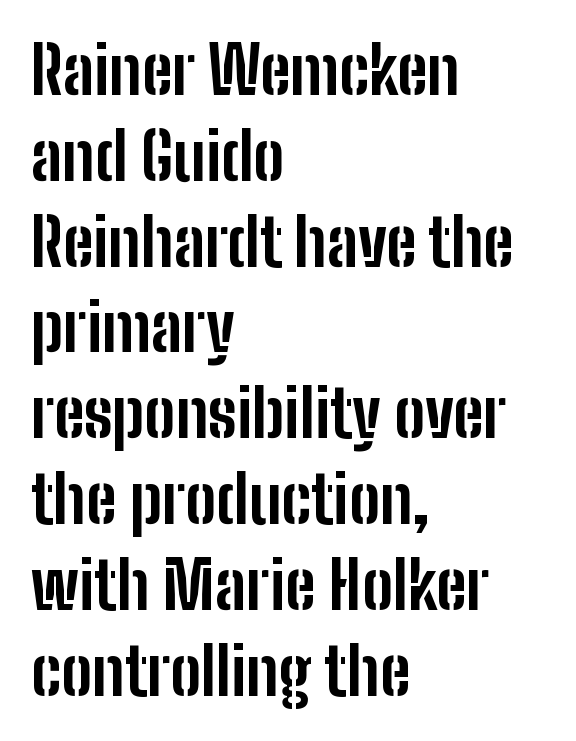
Q: Is the text bold? A: Yes.
Q: Is the text italic (slanted)? A: No, it is upright.
Q: Is the typeface a serif or a sans-serif typeface? A: Sans-serif.
Q: Is the text underlined? A: No.
Q: How is the paragraph aligned? A: Left-aligned.
Q: Is the spacing between letters normal or unusually wide? A: Normal.
Q: Is the spacing between lines tight, normal or loose? A: Normal.
Q: Width (condensed, normal, or wide)? A: Condensed.
Q: Stroke contrast? A: Low.
Q: x-height? A: Medium.
Q: Monospaced? A: No.
